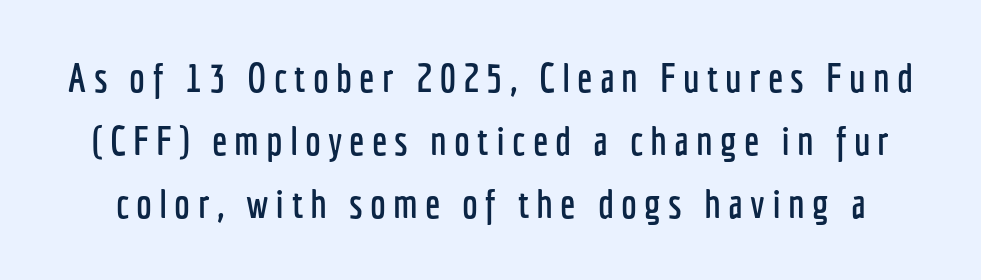
{"serif": "no", "italic": "no", "width": "condensed", "stroke_contrast": "low", "x_height": "medium", "monospaced": "no", "underline": "no", "line_spacing": "normal", "line_spacing_ratio": 1.57, "glyph_px": 40}
